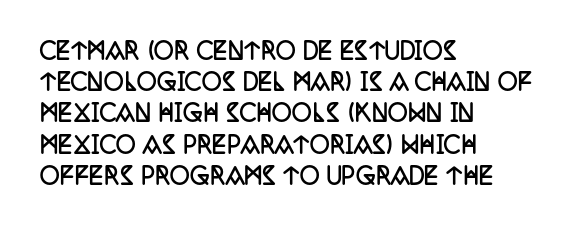
The image shows 22 px bold type, upright; set left-aligned, normal line spacing (1.42x), normal letter spacing, not underlined.
